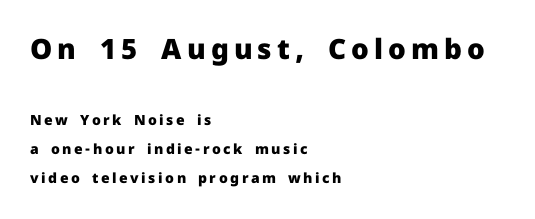
Q: Is the text bold? A: Yes.
Q: Is the text italic (slanted)? A: No, it is upright.
Q: Is the typeface a serif or a sans-serif typeface? A: Sans-serif.
Q: Is the text underlined? A: No.
Q: How is the paragraph aligned? A: Left-aligned.
Q: Is the spacing between lines tight, normal or loose? A: Loose.
Q: Which block of text is set in a larger size, the first (top) or the second (bottom)? A: The first (top) one.
Q: Width (condensed, normal, or wide)? A: Normal.
Q: Stroke contrast? A: Low.
Q: x-height? A: Medium.
Q: Monospaced? A: No.
